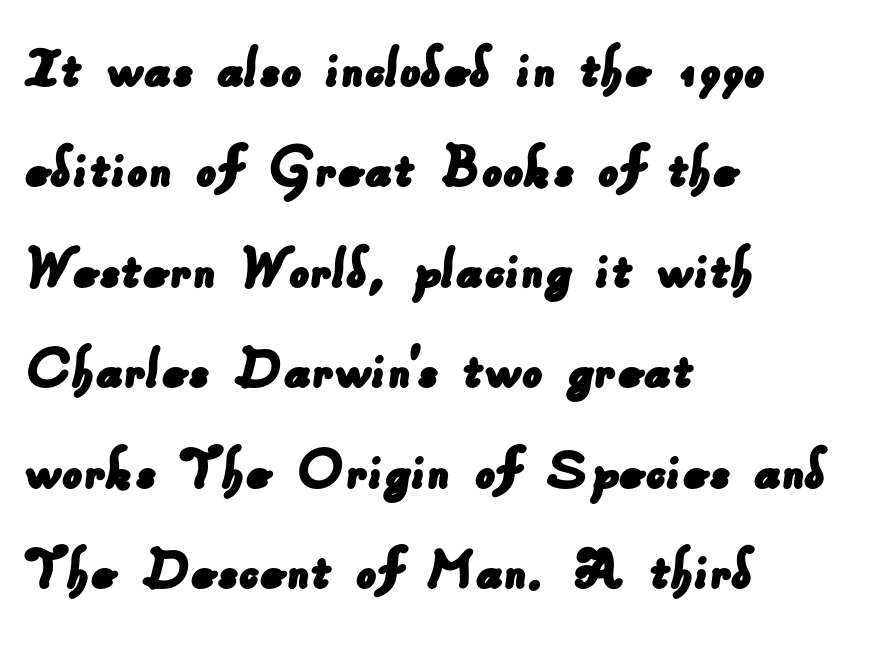
The image shows 64 px sans-serif type; set left-aligned, normal line spacing (1.57x), normal letter spacing, not underlined; low stroke contrast and a small x-height.
